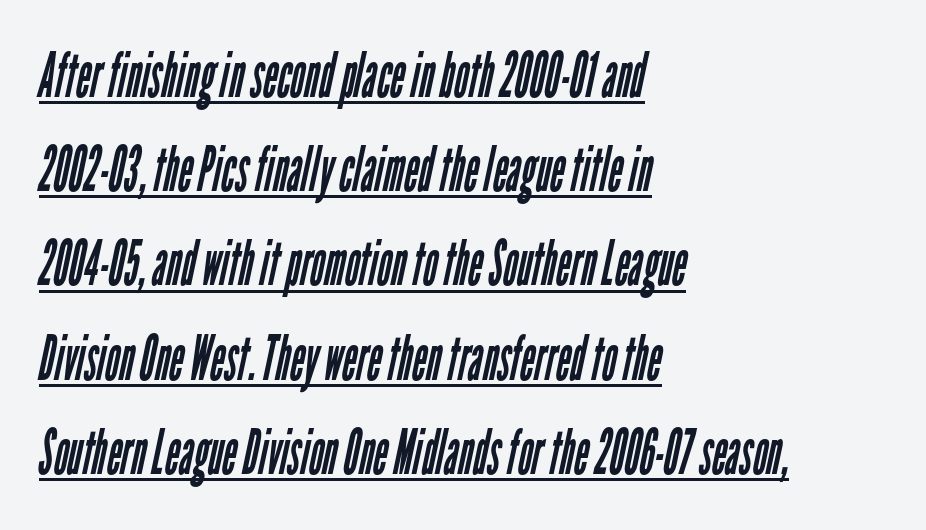
Q: Is the text bold? A: No.
Q: Is the typeface a serif or a sans-serif typeface? A: Sans-serif.
Q: Is the text underlined? A: Yes.
Q: How is the paragraph aligned? A: Left-aligned.
Q: Is the spacing between letters normal or unusually wide? A: Normal.
Q: Is the spacing between lines tight, normal or loose? A: Normal.
Q: Width (condensed, normal, or wide)? A: Condensed.
Q: Stroke contrast? A: Low.
Q: x-height? A: Medium.
Q: Monospaced? A: No.
